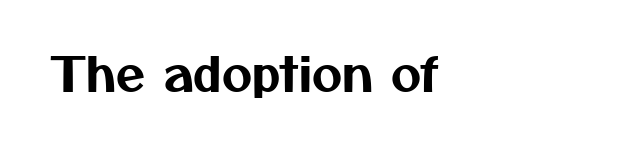
Proportional: the letters do not fall into vertical columns. Check the space under the baseline: it is left empty. Examine the stroke ends and you'll find no serifs. Observe the ordinary spacing: letters are neighbours, not strangers. The rag falls on the right side of this text block.
